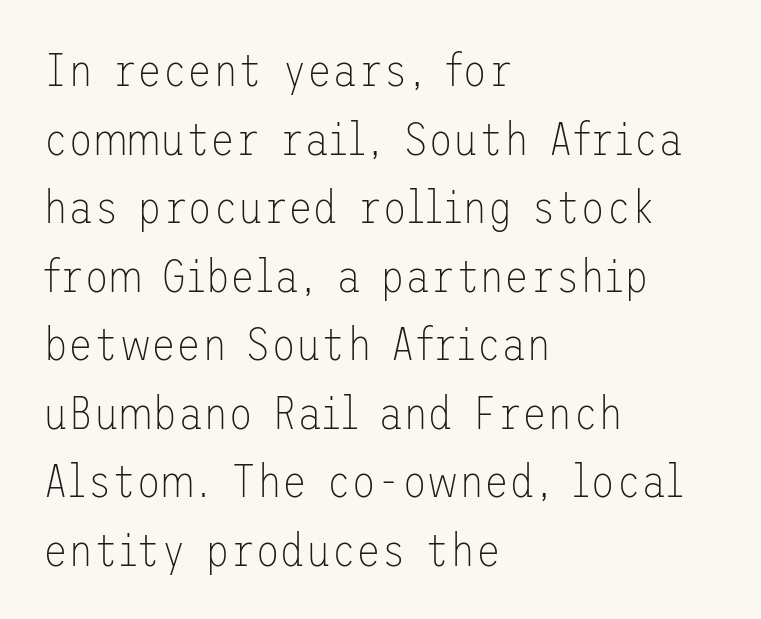
The image shows 46 px thin sans-serif type, upright; set left-aligned, normal line spacing (1.49x), normal letter spacing, not underlined; low stroke contrast and a medium x-height.
